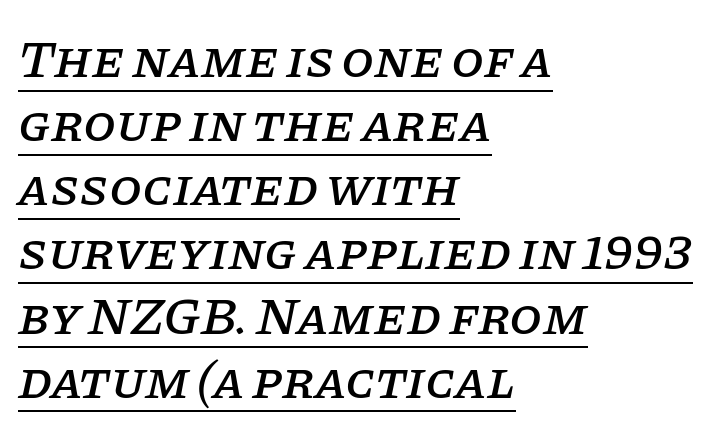
{"serif": "yes", "italic": "yes", "lean": "right", "slant_degrees": 11, "width": "normal", "stroke_contrast": "low", "x_height": "large", "monospaced": "no", "underline": "yes", "align": "left", "line_spacing_ratio": 1.21, "letter_spacing": "normal", "letter_spacing_em": 0.0, "glyph_px": 53}
